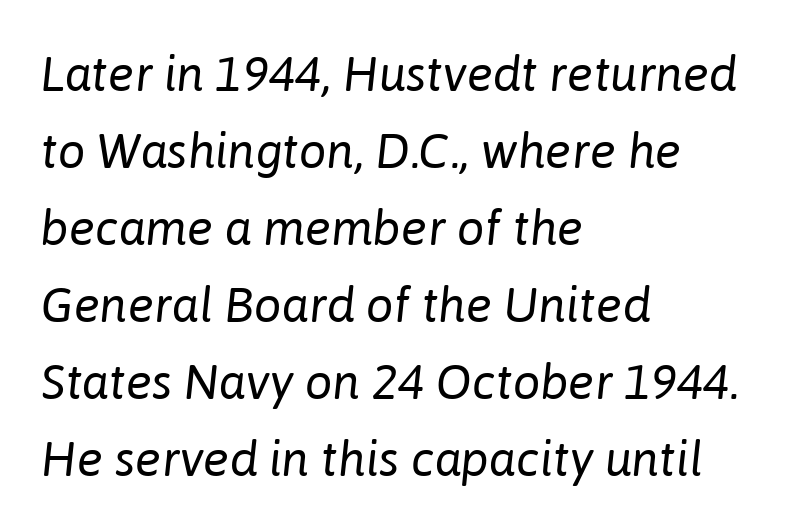
Short and long lines alike share a common starting point at left. Is this a fixed-width face? No — the glyphs have proportional, varying widths. A typesetter would call this zero additional tracking. How would I describe the line gaps? Plain and ordinary. Stems here are at most as thick as an everyday book face.
